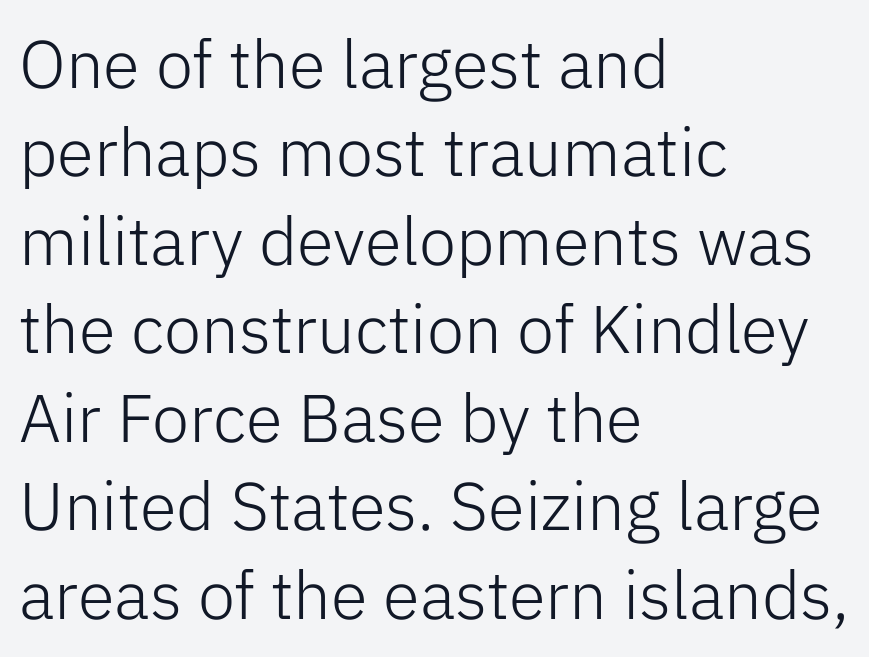
The image shows 67 px light sans-serif type, upright; set left-aligned, normal line spacing (1.32x), normal letter spacing, not underlined; low stroke contrast and a medium x-height.
